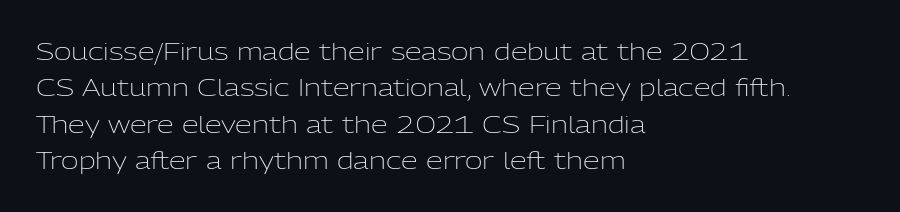
The image shows 24 px text type, upright; set left-aligned, normal line spacing (1.52x), normal letter spacing, not underlined.
